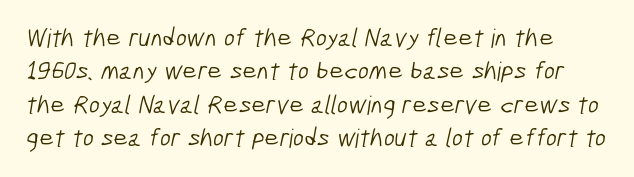
{"bold": "no", "underline": "no", "line_spacing": "normal", "line_spacing_ratio": 1.28, "letter_spacing": "normal", "letter_spacing_em": 0.0, "glyph_px": 26}
